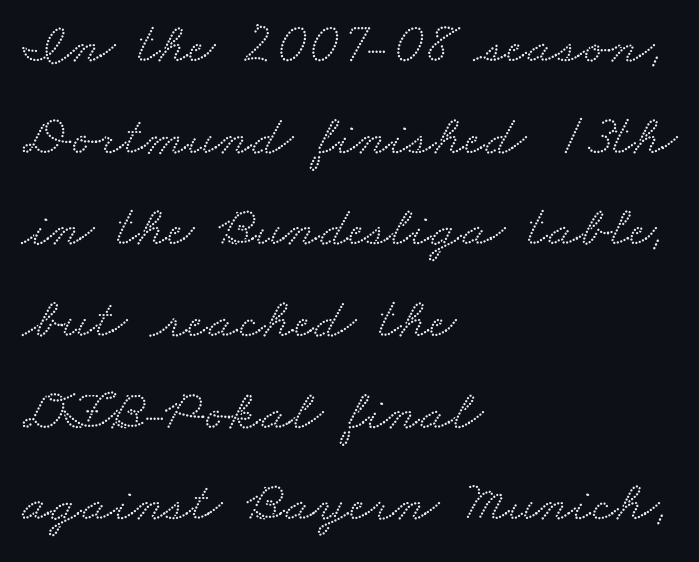
{"serif": "yes", "width": "wide", "stroke_contrast": "low", "x_height": "small", "monospaced": "no", "underline": "no", "align": "left", "line_spacing": "normal", "line_spacing_ratio": 1.58, "letter_spacing": "normal", "letter_spacing_em": 0.0, "glyph_px": 58}
